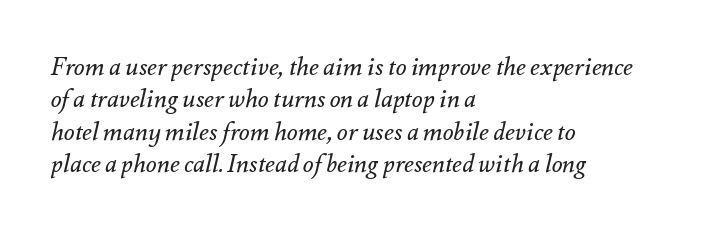
{"italic": "yes", "lean": "right", "slant_degrees": 12, "bold": "no", "underline": "no", "align": "left", "line_spacing": "normal", "line_spacing_ratio": 1.3, "letter_spacing": "normal", "letter_spacing_em": 0.0, "glyph_px": 25}
